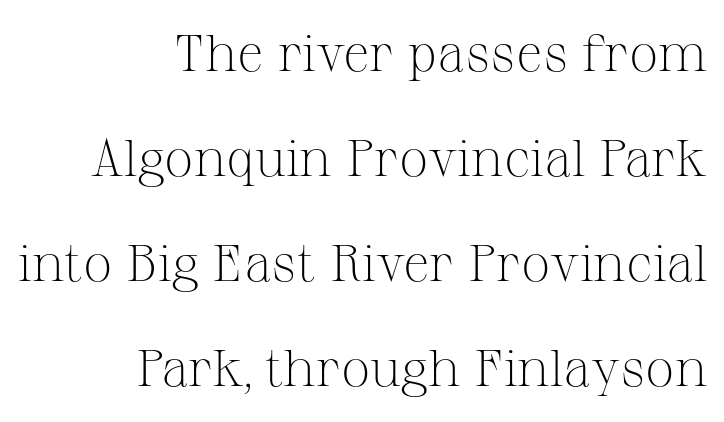
Short note: letters normally spaced. Each line ends at the same right margin while the left side varies. Each letter keeps its own natural width here, so spacing adapts to shape. A bare baseline throughout the passage. Note: serifs present on the glyphs.
